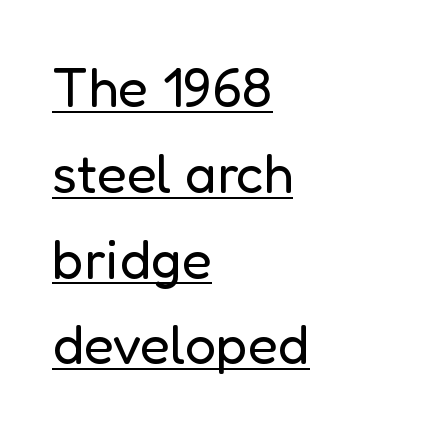
Q: Is the text bold? A: No.
Q: Is the text italic (slanted)? A: No, it is upright.
Q: Is the typeface a serif or a sans-serif typeface? A: Sans-serif.
Q: Is the text underlined? A: Yes.
Q: How is the paragraph aligned? A: Left-aligned.
Q: Is the spacing between letters normal or unusually wide? A: Normal.
Q: Is the spacing between lines tight, normal or loose? A: Normal.
Q: Width (condensed, normal, or wide)? A: Normal.
Q: Stroke contrast? A: Low.
Q: x-height? A: Medium.
Q: Monospaced? A: No.
